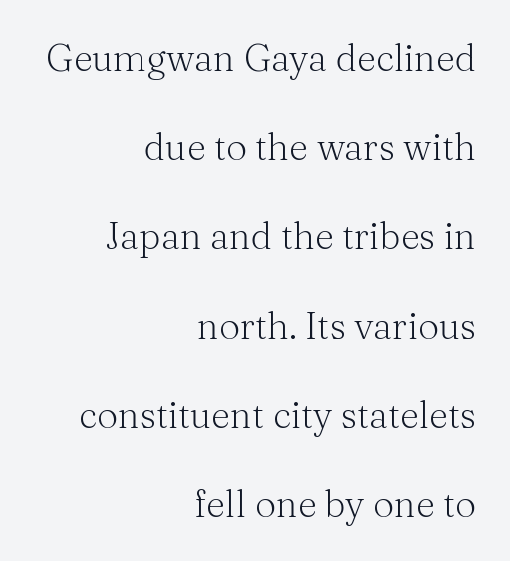
The tracking reads as untouched default to a designer's eye. The glyphs are unaccompanied by any horizontal stroke below them. Weight class: somewhere from thin through regular. Summary of vertical rhythm: relaxed, with wide interline spacing. Do the characters align in a grid? No, the font is proportional. Nope, not italic — everything's standing straight.
